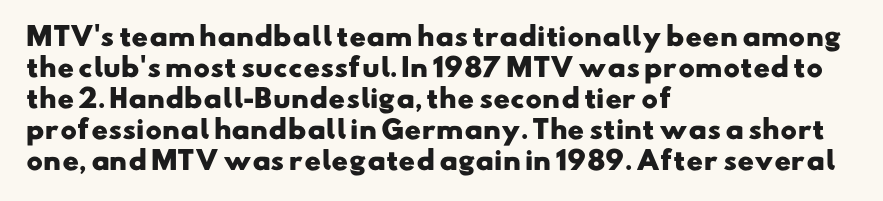
The image shows 25 px bold type; set left-aligned, line spacing 1.24x, normal letter spacing, not underlined.
